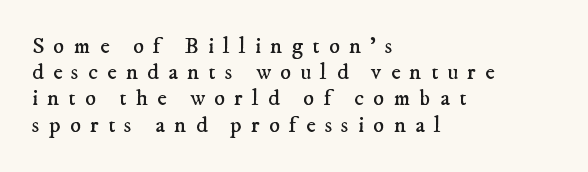
In terms of letterspacing, this is a distinctly airy, spread setting. Descender tails drop into unmarked territory. Nothing heavy about these letters — not bold at all. One-word summary of the alignment: left.
